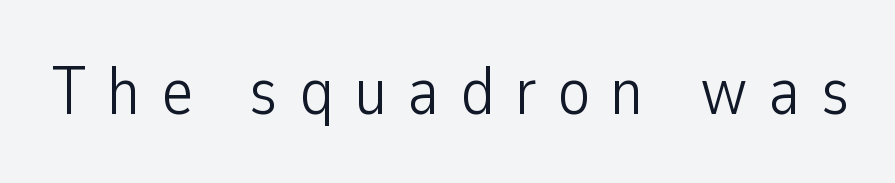
The image shows 68 px light, condensed sans-serif type, upright; set unusually wide letter spacing (+0.3 em), not underlined; low stroke contrast and a medium x-height.
